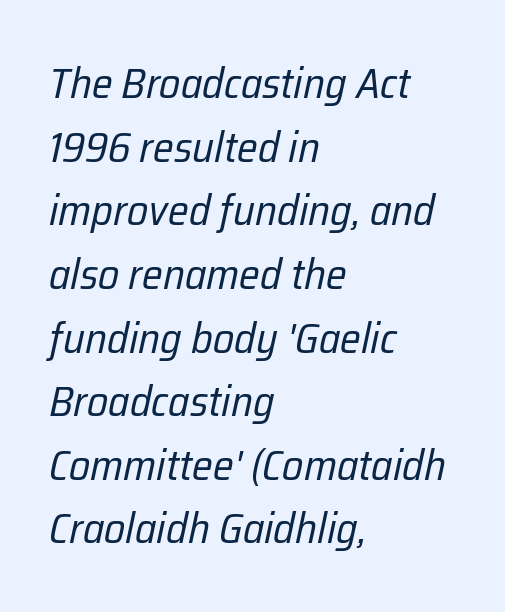
The image shows 43 px regular-weight, condensed type, italic (leaning right); set left-aligned, normal line spacing (1.48x), normal letter spacing, not underlined; low stroke contrast and a medium x-height.
